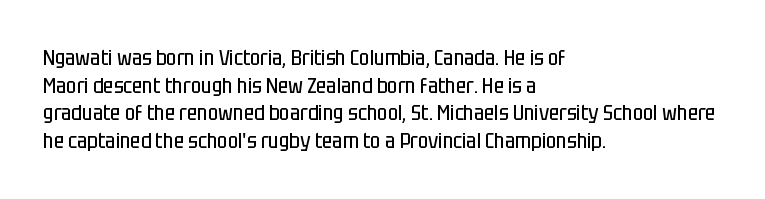
The image shows 22 px text type, upright; set left-aligned, normal line spacing (1.26x), normal letter spacing, not underlined.
